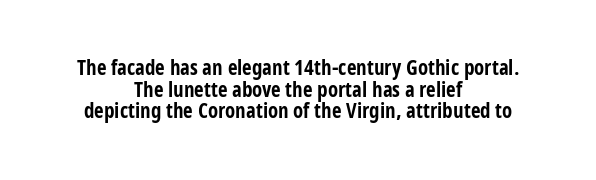
The image shows 21 px bold type, upright; set centered, tight line spacing (1.03x), normal letter spacing, not underlined.
